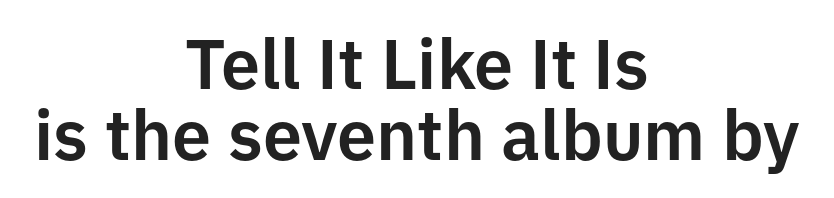
Casual observation: everything's sitting right in the middle. Check the space under the baseline: it is left empty. Leading is clearly below the norm, producing a dense column. Each word holds together tightly as a unit, with standard inter-letter gaps. Do the letters lean? They stand straight. You could not count columns in this text — the font is proportionally spaced.
